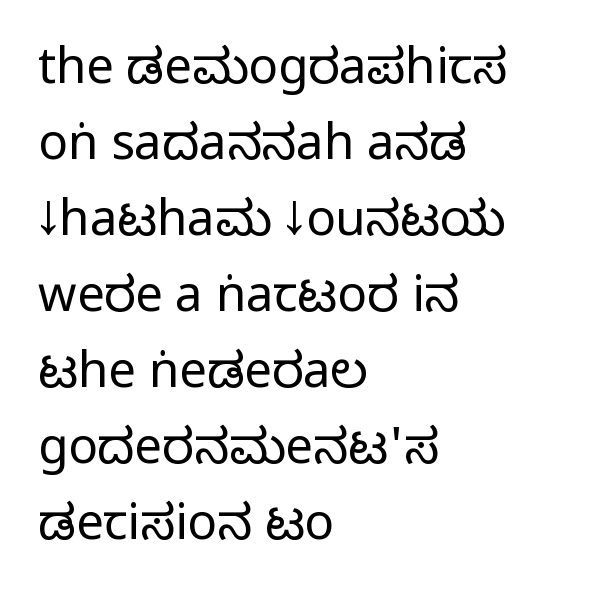
{"serif": "no", "italic": "no", "bold": "no", "weight": "regular", "width": "condensed", "stroke_contrast": "low", "x_height": "large", "monospaced": "no", "underline": "no", "align": "left", "line_spacing": "normal", "line_spacing_ratio": 1.55, "letter_spacing": "normal", "letter_spacing_em": 0.0, "glyph_px": 49}
